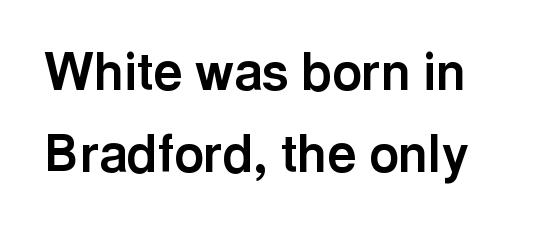
The image shows 51 px bold sans-serif type, upright; set normal line spacing (1.6x), normal letter spacing, not underlined; a medium x-height.
